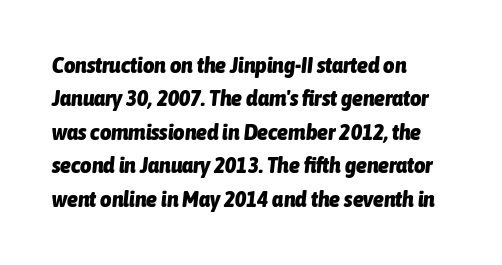
The image shows 22 px bold type, italic (leaning right); set left-aligned, normal line spacing (1.52x), normal letter spacing, not underlined.
